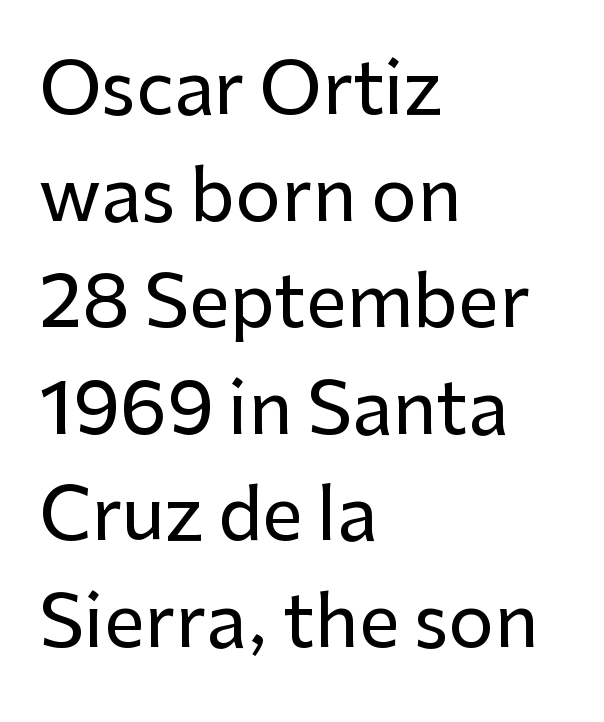
Q: Is the text italic (slanted)? A: No, it is upright.
Q: Is the typeface a serif or a sans-serif typeface? A: Sans-serif.
Q: Is the text underlined? A: No.
Q: How is the paragraph aligned? A: Left-aligned.
Q: Is the spacing between letters normal or unusually wide? A: Normal.
Q: Is the spacing between lines tight, normal or loose? A: Normal.
Q: Width (condensed, normal, or wide)? A: Normal.
Q: Stroke contrast? A: Low.
Q: x-height? A: Medium.
Q: Monospaced? A: No.
